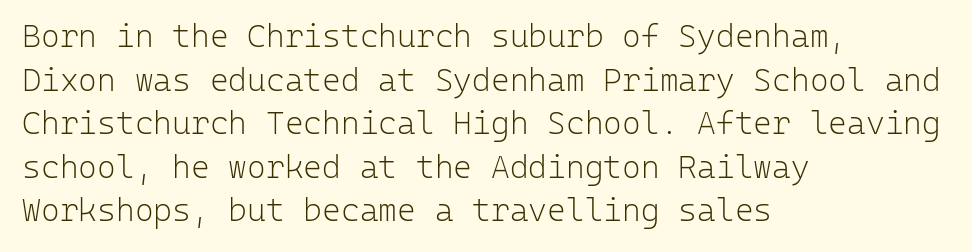
The image shows 32 px light sans-serif type, upright, monospaced; set left-aligned, normal line spacing (1.36x), normal letter spacing, not underlined; low stroke contrast and a medium x-height.
